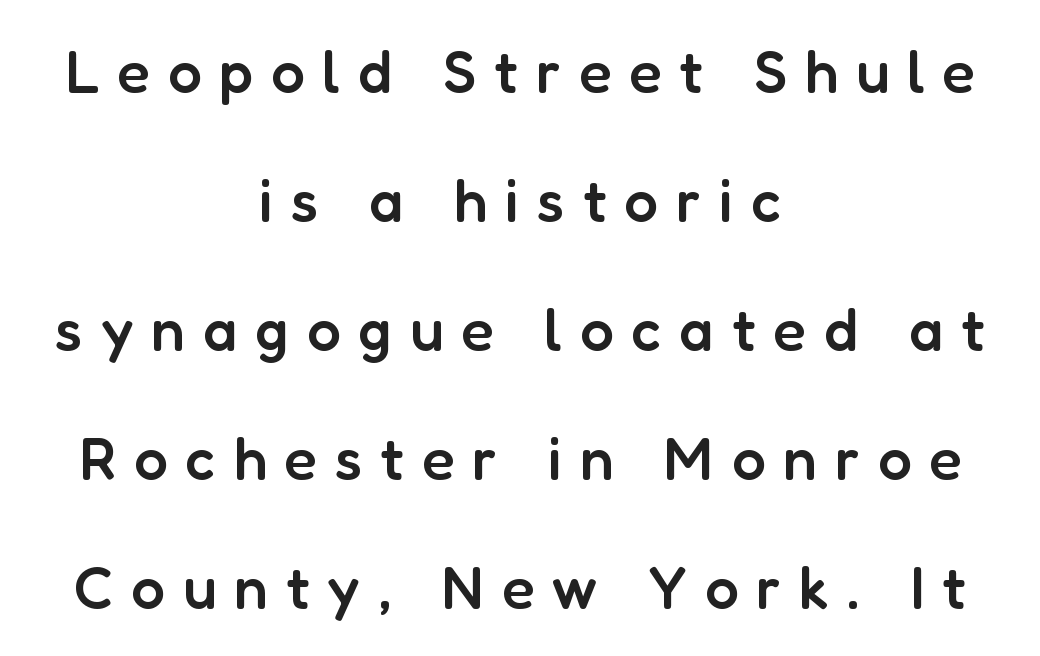
The image shows 60 px semibold sans-serif type, upright; set centered, loose line spacing (2.15x), unusually wide letter spacing (+0.3 em), not underlined; low stroke contrast and a medium x-height.
